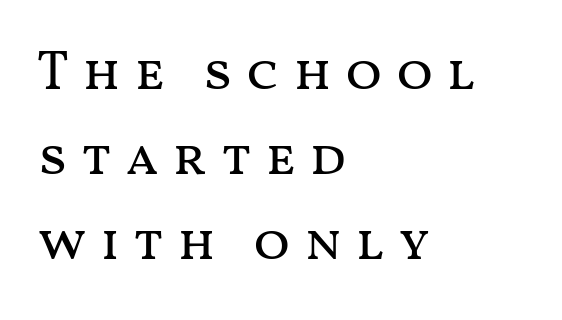
Ascenders rise straight up at ninety degrees. Vertical spacing — default. These lines are rendered in a variable-pitch font. Caption: face not bold, strokes unweighted. Layout note: lines flush left. The area under the type is left untouched.
